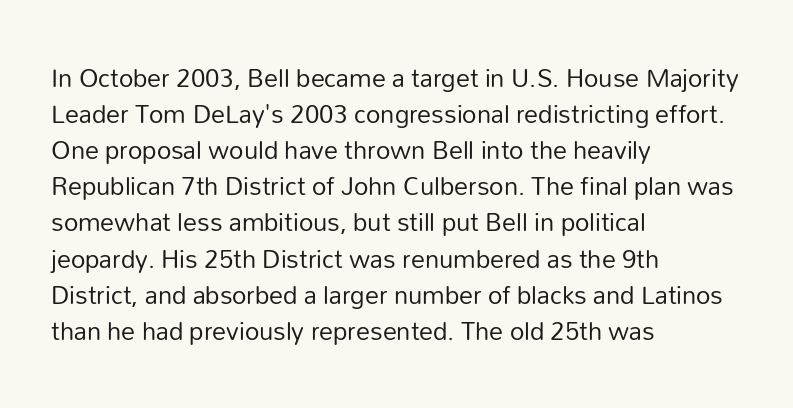
Proportional: the letters do not fall into vertical columns. Observe the ordinary spacing: letters are neighbours, not strangers. These lines sit exactly where default settings would place them. Line starts are locked; line ends wander. You can tell from the bare stems that sans-serif type was used.
